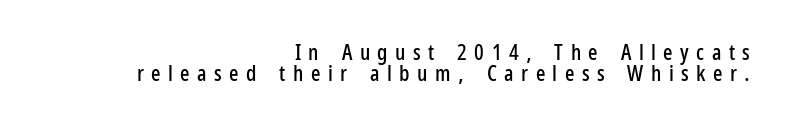
The image shows 22 px text type, upright; set right-aligned, tight line spacing (0.96x), unusually wide letter spacing (+0.34 em), not underlined.
